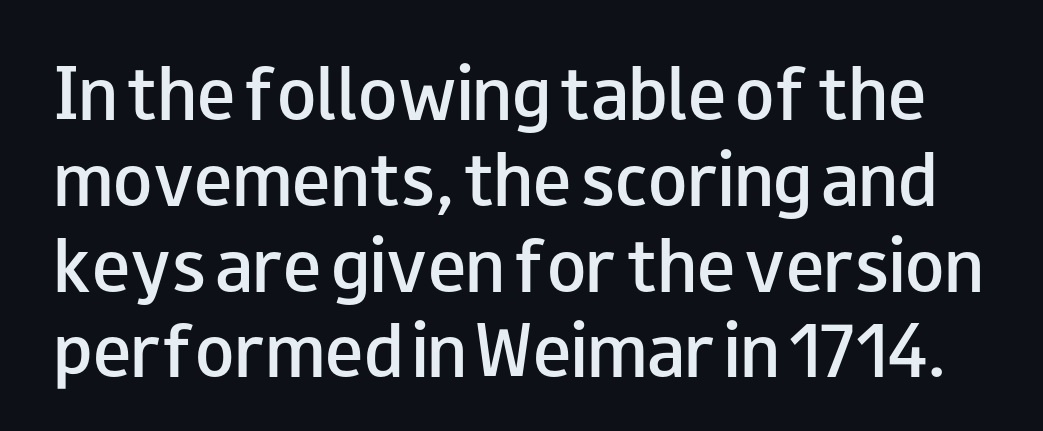
The image shows 64 px semibold, wide sans-serif type, upright; set normal line spacing (1.34x), normal letter spacing, not underlined; low stroke contrast and a small x-height.
